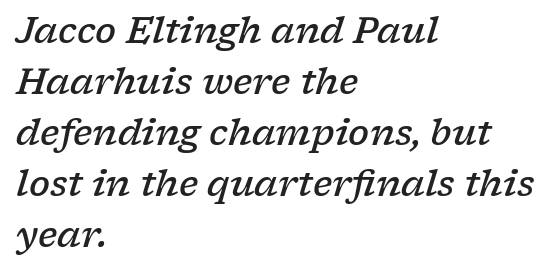
{"serif": "yes", "italic": "yes", "lean": "right", "slant_degrees": 17, "bold": "semi", "weight": "semibold", "width": "wide", "stroke_contrast": "low", "x_height": "medium", "monospaced": "no", "underline": "no", "align": "left", "line_spacing": "normal", "line_spacing_ratio": 1.46, "letter_spacing": "normal", "letter_spacing_em": 0.0, "glyph_px": 35}
